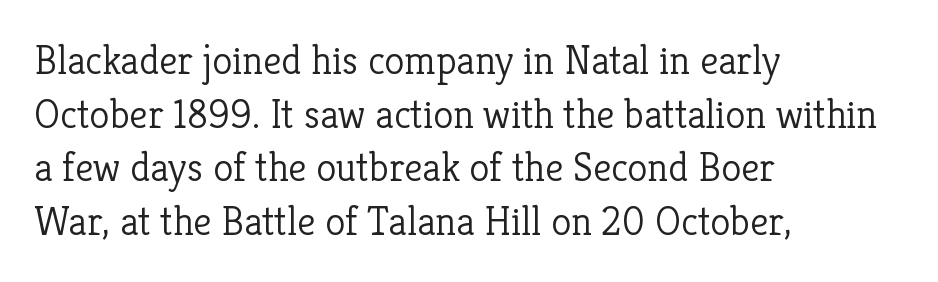
{"serif": "yes", "italic": "no", "bold": "no", "weight": "light", "width": "normal", "stroke_contrast": "low", "x_height": "medium", "monospaced": "no", "underline": "no", "align": "left", "line_spacing": "normal", "line_spacing_ratio": 1.31, "letter_spacing": "normal", "letter_spacing_em": 0.0, "glyph_px": 41}
